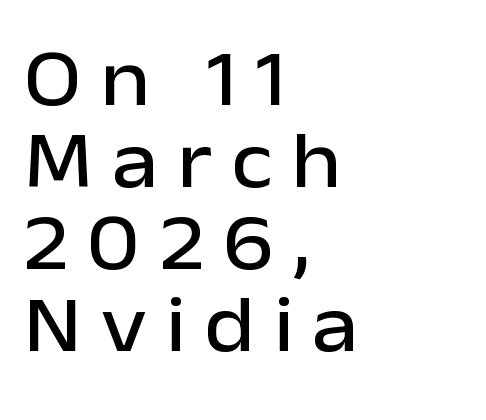
Caption: expanded tracking, letters set apart. When letters stand straight like this, we call the style roman or upright. Serif or sans? Sans — the stroke terminals are bare. Honestly, there is no underline to notice here at all. Is this a fixed-width face? No — the glyphs have proportional, varying widths.
